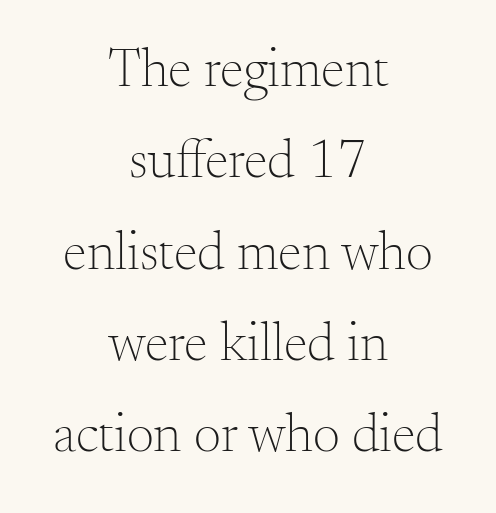
The image shows 54 px light serif type, upright; set centered, normal line spacing (1.69x), normal letter spacing, not underlined; medium stroke contrast and a small x-height.
